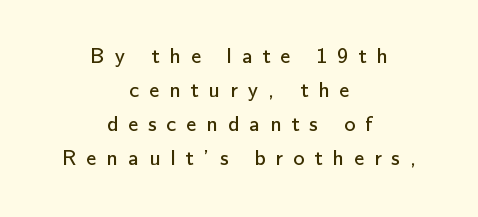
Leading: standard. Nobody drew a line under any word here. Vertical strokes here are truly vertical. The font is comparable to plain body text, perhaps lighter. You could only call the tracking loose — the letters float apart.
